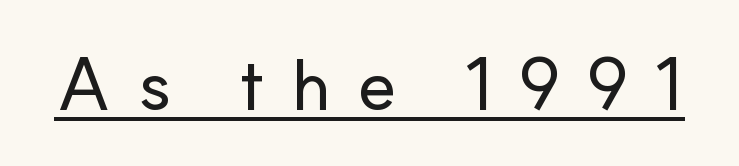
{"serif": "no", "italic": "no", "width": "normal", "stroke_contrast": "low", "x_height": "small", "monospaced": "no", "underline": "yes", "letter_spacing": "wide", "letter_spacing_em": 0.34, "glyph_px": 73}
